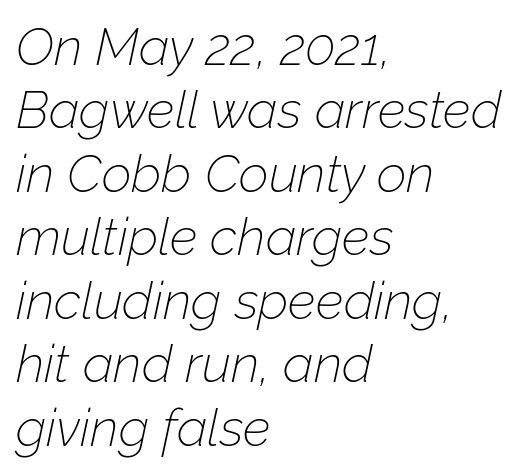
Q: Is the text bold? A: No.
Q: Is the text italic (slanted)? A: Yes, it leans right by about 12 degrees.
Q: Is the text underlined? A: No.
Q: How is the paragraph aligned? A: Left-aligned.
Q: Is the spacing between letters normal or unusually wide? A: Normal.
Q: Width (condensed, normal, or wide)? A: Normal.
Q: Stroke contrast? A: Low.
Q: x-height? A: Medium.
Q: Monospaced? A: No.
